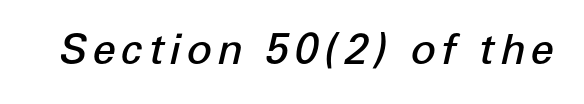
Q: Is the text bold? A: Semi-bold.
Q: Is the text italic (slanted)? A: Yes, it leans right by about 12 degrees.
Q: Is the text underlined? A: No.
Q: Width (condensed, normal, or wide)? A: Normal.
Q: Stroke contrast? A: Low.
Q: x-height? A: Medium.
Q: Monospaced? A: No.
